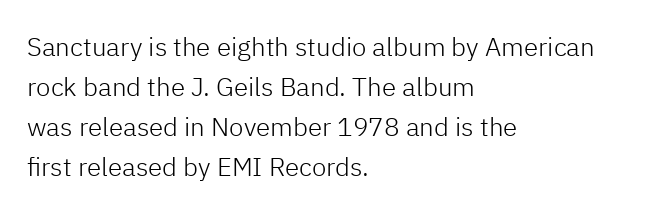
The image shows 26 px text type, upright; set left-aligned, normal line spacing (1.54x), normal letter spacing, not underlined.
